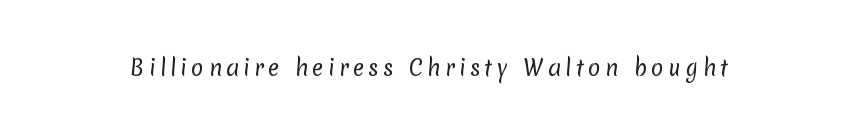
{"bold": "no", "underline": "no", "letter_spacing": "wide", "letter_spacing_em": 0.2, "glyph_px": 21}
